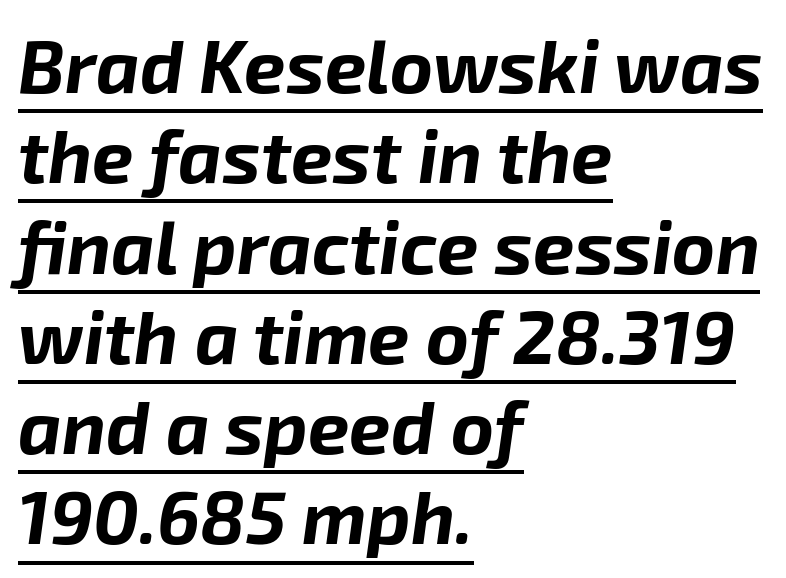
Between one letter and the next there's only the usual sliver of space. Bold? Absolutely — the strokes are thick and heavy. The face used here appears with an underline applied. The rendering uses natural spacing where letterforms have individual widths.
